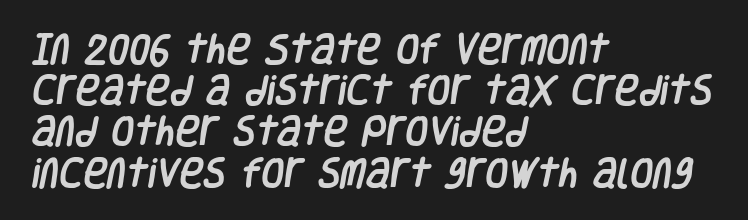
{"serif": "no", "width": "condensed", "stroke_contrast": "low", "x_height": "large", "monospaced": "no", "underline": "no", "align": "left", "line_spacing": "normal", "line_spacing_ratio": 1.25, "letter_spacing": "normal", "letter_spacing_em": 0.0, "glyph_px": 33}
